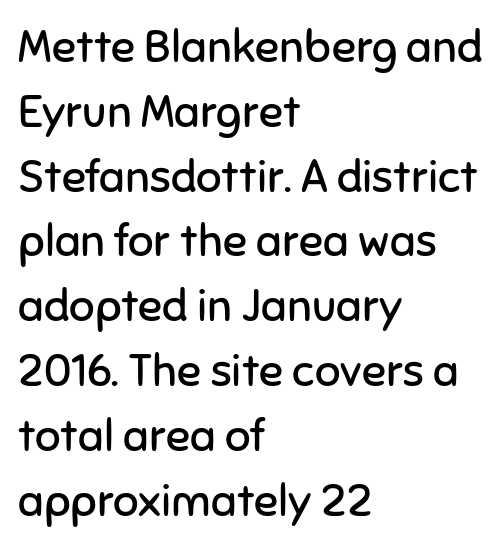
The image shows 45 px regular-weight sans-serif type, upright; set left-aligned, normal line spacing (1.44x), normal letter spacing, not underlined; low stroke contrast and a medium x-height.
